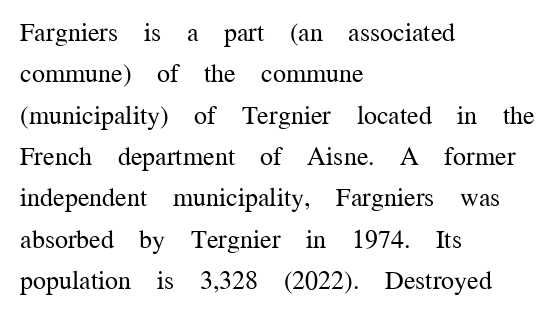
{"italic": "no", "bold": "no", "underline": "no", "align": "left", "line_spacing": "normal", "line_spacing_ratio": 1.59, "letter_spacing": "normal", "letter_spacing_em": 0.0, "glyph_px": 26}
